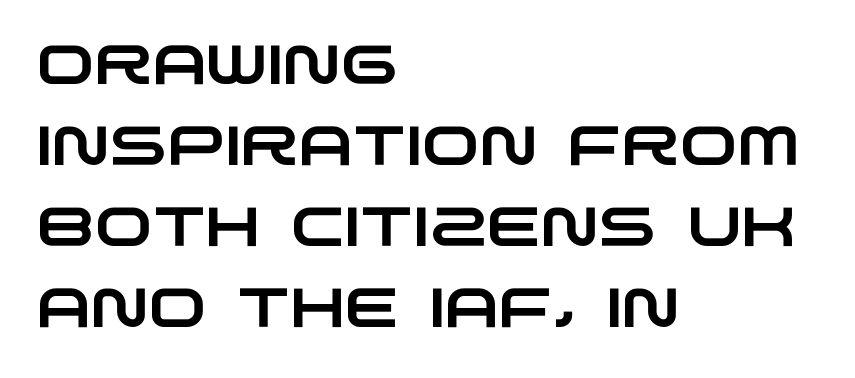
Q: Is the typeface a serif or a sans-serif typeface? A: Sans-serif.
Q: Is the text underlined? A: No.
Q: How is the paragraph aligned? A: Left-aligned.
Q: Is the spacing between letters normal or unusually wide? A: Normal.
Q: Is the spacing between lines tight, normal or loose? A: Normal.
Q: Width (condensed, normal, or wide)? A: Wide.
Q: Stroke contrast? A: Low.
Q: x-height? A: Large.
Q: Monospaced? A: No.
